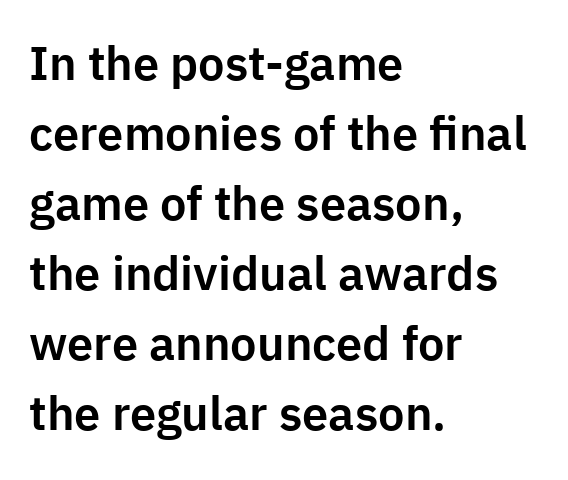
{"serif": "no", "italic": "no", "width": "normal", "stroke_contrast": "low", "x_height": "medium", "monospaced": "no", "underline": "no", "align": "left", "line_spacing": "normal", "line_spacing_ratio": 1.49, "letter_spacing": "normal", "letter_spacing_em": 0.0, "glyph_px": 47}
